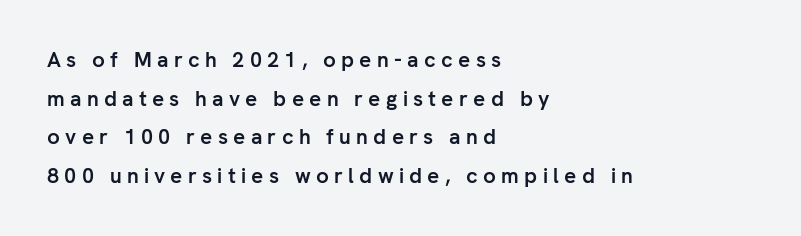
{"italic": "no", "bold": "yes", "underline": "no", "align": "left", "line_spacing_ratio": 1.84, "letter_spacing": "wide", "letter_spacing_em": 0.25, "glyph_px": 21}
